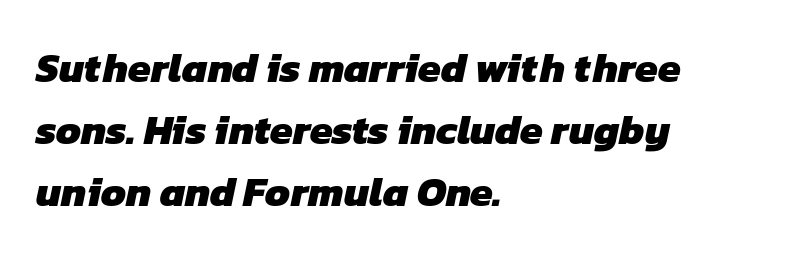
The image shows 41 px heavy sans-serif type; set left-aligned, normal line spacing (1.51x), normal letter spacing, not underlined; low stroke contrast and a medium x-height.
